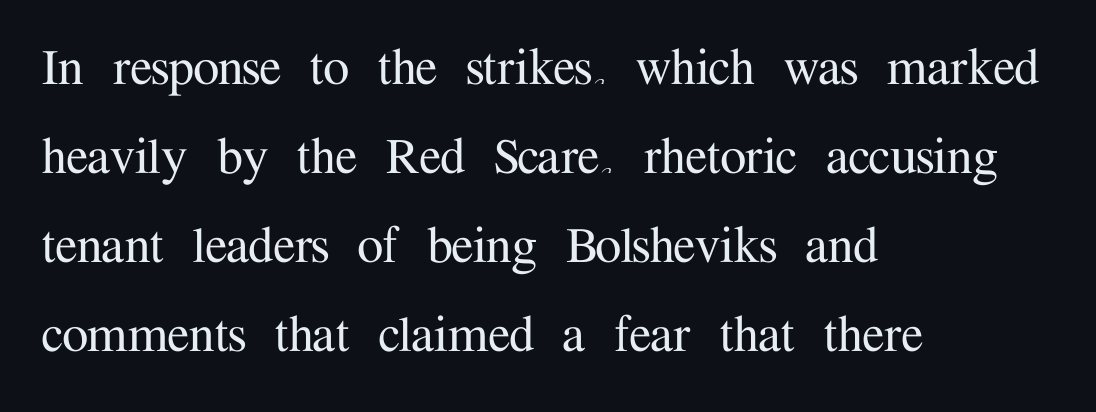
Q: Is the text italic (slanted)? A: No, it is upright.
Q: Is the typeface a serif or a sans-serif typeface? A: Serif.
Q: Is the text underlined? A: No.
Q: How is the paragraph aligned? A: Left-aligned.
Q: Is the spacing between letters normal or unusually wide? A: Normal.
Q: Is the spacing between lines tight, normal or loose? A: Normal.
Q: Width (condensed, normal, or wide)? A: Normal.
Q: Stroke contrast? A: Medium.
Q: x-height? A: Medium.
Q: Monospaced? A: No.
